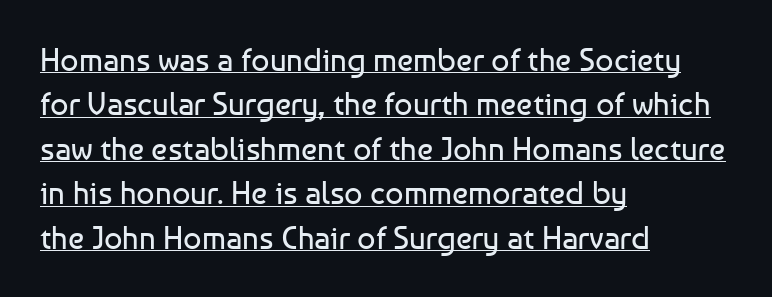
Q: Is the text bold? A: No.
Q: Is the text italic (slanted)? A: No, it is upright.
Q: Is the typeface a serif or a sans-serif typeface? A: Sans-serif.
Q: Is the text underlined? A: Yes.
Q: How is the paragraph aligned? A: Left-aligned.
Q: Is the spacing between letters normal or unusually wide? A: Normal.
Q: Is the spacing between lines tight, normal or loose? A: Normal.
Q: Width (condensed, normal, or wide)? A: Normal.
Q: Stroke contrast? A: Low.
Q: x-height? A: Medium.
Q: Monospaced? A: No.
